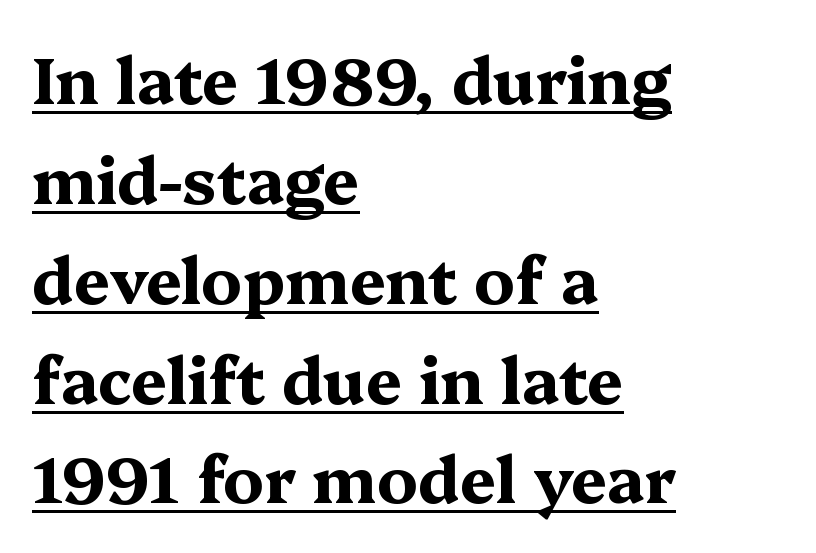
The image shows 64 px bold, wide serif type, upright; set left-aligned, normal line spacing (1.56x), normal letter spacing, underlined; medium stroke contrast and a medium x-height.
